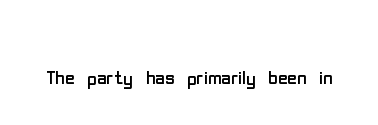
Q: Is the text bold? A: No.
Q: Is the text italic (slanted)? A: No, it is upright.
Q: Is the text underlined? A: No.
Q: Is the spacing between letters normal or unusually wide? A: Normal.
